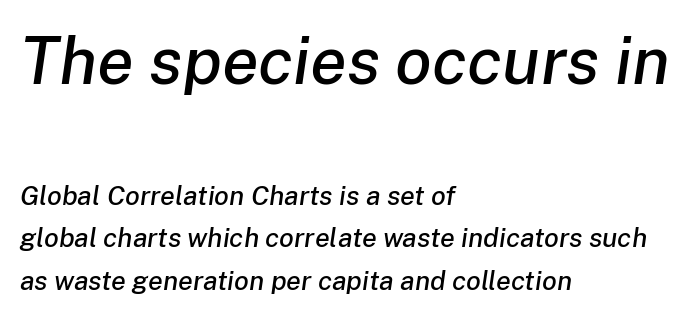
{"italic": "yes", "lean": "right", "slant_degrees": 8, "width": "normal", "stroke_contrast": "low", "x_height": "medium", "monospaced": "no", "underline": "no", "align": "left", "line_spacing": "normal", "line_spacing_ratio": 1.57, "letter_spacing": "normal", "letter_spacing_em": 0.0, "larger_block": "first", "size_ratio": 2.48, "glyph_px": 67}
